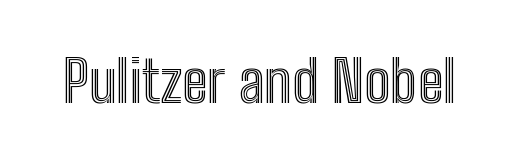
The font's upright variant was chosen for this text. The face used here is proportionally spaced, like ordinary book or web type. Look at the tracking — it's just the regular setting, nothing added. Glance below the letters and you will spot only blank space.
